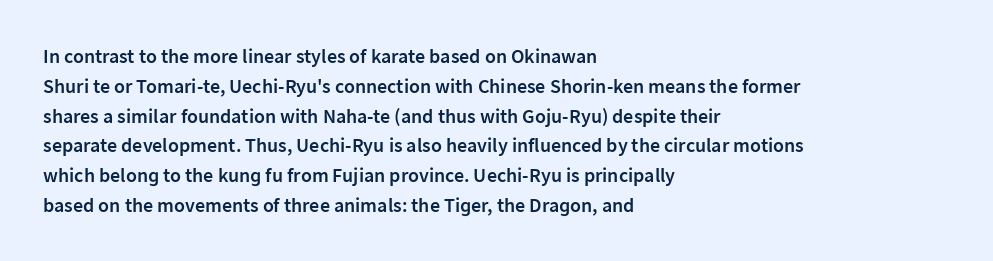
Q: Is the text bold? A: Semi-bold.
Q: Is the text italic (slanted)? A: No, it is upright.
Q: Is the text underlined? A: No.
Q: How is the paragraph aligned? A: Left-aligned.
Q: Is the spacing between letters normal or unusually wide? A: Normal.
Q: Is the spacing between lines tight, normal or loose? A: Normal.
